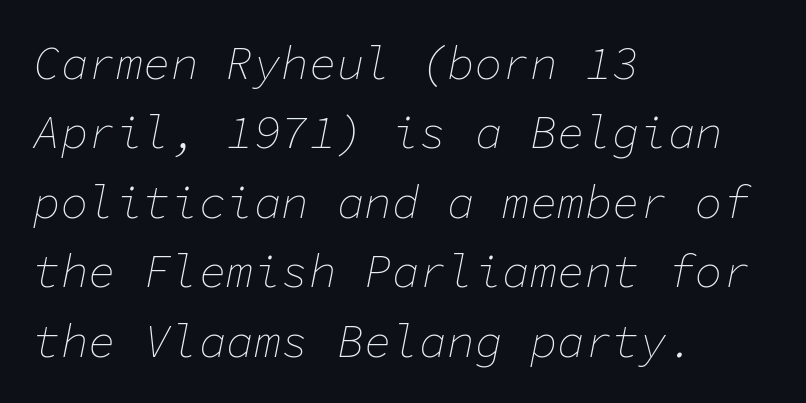
The image shows 46 px thin type, italic (leaning right), monospaced; set left-aligned, normal line spacing (1.51x), normal letter spacing, not underlined; low stroke contrast and a medium x-height.
